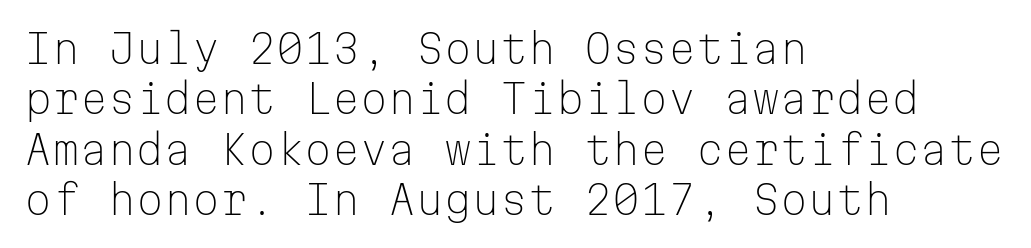
Q: Is the text bold? A: No.
Q: Is the text italic (slanted)? A: No, it is upright.
Q: Is the typeface a serif or a sans-serif typeface? A: Sans-serif.
Q: Is the text underlined? A: No.
Q: How is the paragraph aligned? A: Left-aligned.
Q: Is the spacing between letters normal or unusually wide? A: Normal.
Q: Is the spacing between lines tight, normal or loose? A: Normal.
Q: Width (condensed, normal, or wide)? A: Normal.
Q: Stroke contrast? A: Low.
Q: x-height? A: Medium.
Q: Monospaced? A: Yes.
